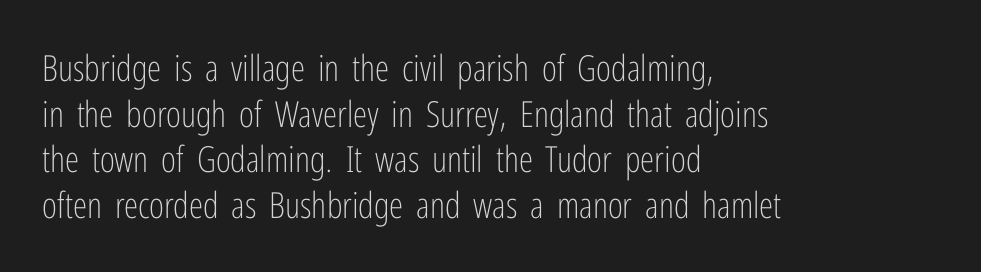
The image shows 36 px light, condensed sans-serif type, upright; set left-aligned, normal line spacing (1.27x), normal letter spacing, not underlined; low stroke contrast and a medium x-height.
